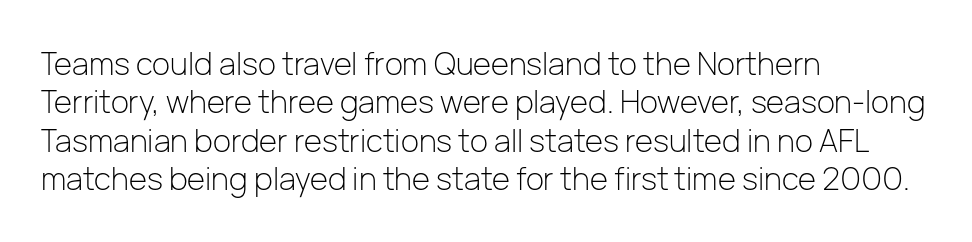
{"serif": "no", "italic": "no", "bold": "no", "weight": "light", "width": "normal", "stroke_contrast": "low", "x_height": "medium", "monospaced": "no", "underline": "no", "align": "left", "line_spacing_ratio": 1.24, "letter_spacing": "normal", "letter_spacing_em": 0.0, "glyph_px": 31}
